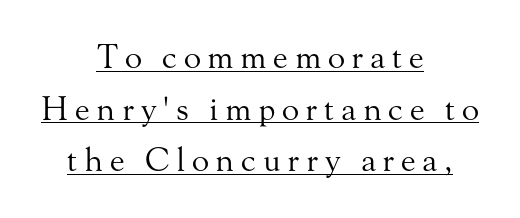
Q: Is the text bold? A: No.
Q: Is the text italic (slanted)? A: No, it is upright.
Q: Is the typeface a serif or a sans-serif typeface? A: Serif.
Q: Is the text underlined? A: Yes.
Q: How is the paragraph aligned? A: Centered.
Q: Is the spacing between letters normal or unusually wide? A: Unusually wide.
Q: Is the spacing between lines tight, normal or loose? A: Normal.
Q: Width (condensed, normal, or wide)? A: Normal.
Q: Stroke contrast? A: Medium.
Q: x-height? A: Small.
Q: Monospaced? A: No.
